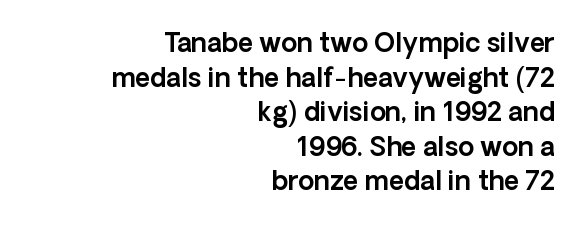
The image shows 26 px text type, upright; set right-aligned, normal line spacing (1.33x), normal letter spacing, not underlined.
